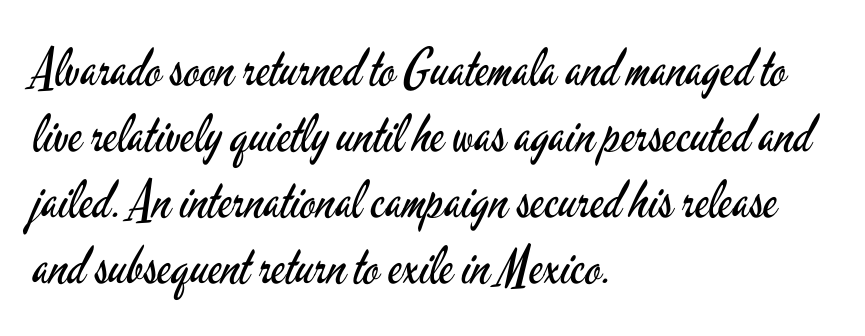
{"serif": "no", "bold": "no", "weight": "regular", "width": "condensed", "stroke_contrast": "low", "x_height": "small", "monospaced": "no", "underline": "no", "align": "left", "line_spacing": "normal", "line_spacing_ratio": 1.27, "letter_spacing": "normal", "letter_spacing_em": 0.0, "glyph_px": 52}
